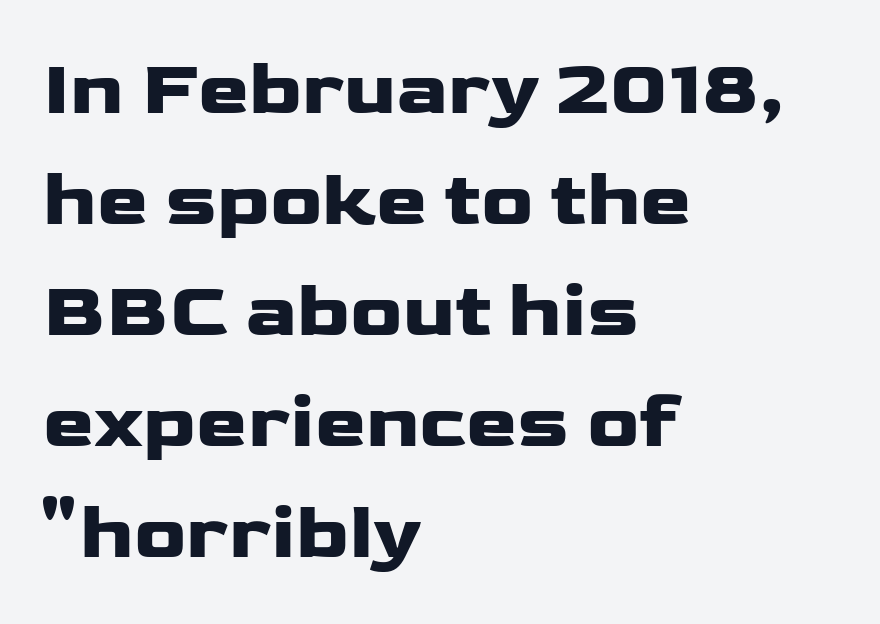
Q: Is the text bold? A: Yes.
Q: Is the text italic (slanted)? A: No, it is upright.
Q: Is the typeface a serif or a sans-serif typeface? A: Sans-serif.
Q: Is the text underlined? A: No.
Q: How is the paragraph aligned? A: Left-aligned.
Q: Is the spacing between letters normal or unusually wide? A: Normal.
Q: Is the spacing between lines tight, normal or loose? A: Normal.
Q: Width (condensed, normal, or wide)? A: Wide.
Q: Stroke contrast? A: Low.
Q: x-height? A: Medium.
Q: Monospaced? A: No.
